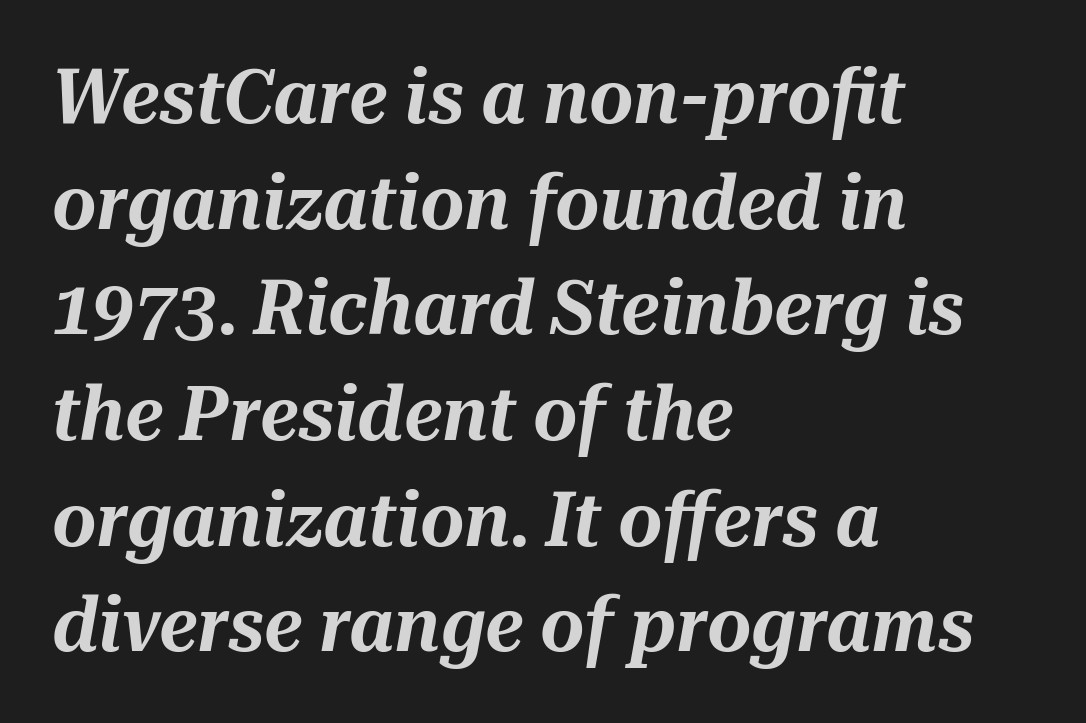
Q: Is the text italic (slanted)? A: Yes, it leans right by about 10 degrees.
Q: Is the text underlined? A: No.
Q: How is the paragraph aligned? A: Left-aligned.
Q: Is the spacing between letters normal or unusually wide? A: Normal.
Q: Is the spacing between lines tight, normal or loose? A: Normal.
Q: Width (condensed, normal, or wide)? A: Normal.
Q: Stroke contrast? A: Medium.
Q: x-height? A: Medium.
Q: Monospaced? A: No.
